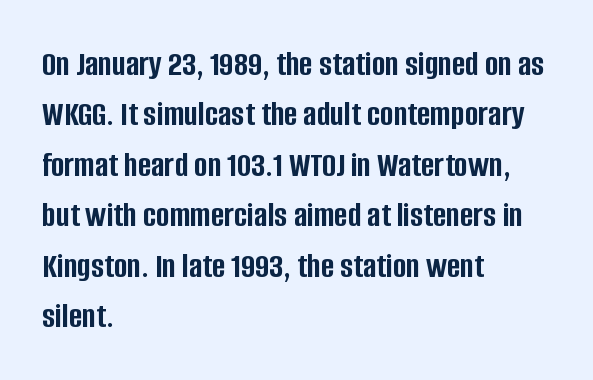
Q: Is the text bold? A: Yes.
Q: Is the text italic (slanted)? A: No, it is upright.
Q: Is the typeface a serif or a sans-serif typeface? A: Sans-serif.
Q: Is the text underlined? A: No.
Q: How is the paragraph aligned? A: Left-aligned.
Q: Is the spacing between letters normal or unusually wide? A: Normal.
Q: Is the spacing between lines tight, normal or loose? A: Normal.
Q: Width (condensed, normal, or wide)? A: Condensed.
Q: Stroke contrast? A: Low.
Q: x-height? A: Large.
Q: Monospaced? A: No.
